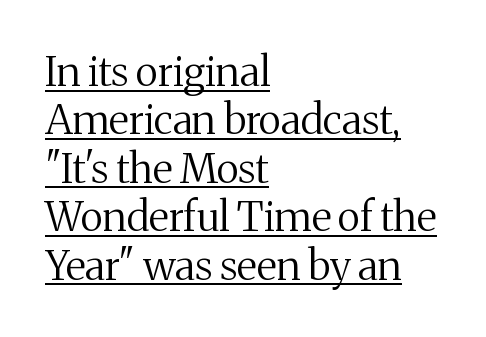
{"serif": "yes", "italic": "no", "bold": "no", "weight": "regular", "width": "normal", "stroke_contrast": "medium", "x_height": "medium", "monospaced": "no", "underline": "yes", "align": "left", "line_spacing_ratio": 1.18, "letter_spacing": "normal", "letter_spacing_em": 0.0, "glyph_px": 41}
